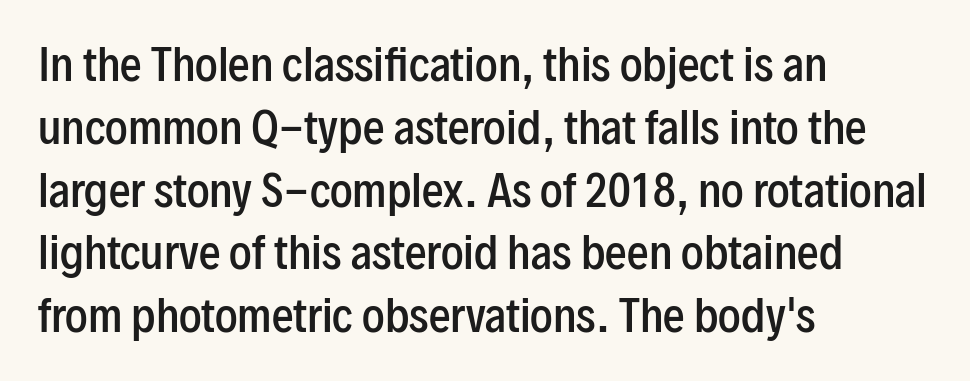
Q: Is the text bold? A: Semi-bold.
Q: Is the text italic (slanted)? A: No, it is upright.
Q: Is the typeface a serif or a sans-serif typeface? A: Sans-serif.
Q: Is the text underlined? A: No.
Q: How is the paragraph aligned? A: Left-aligned.
Q: Is the spacing between letters normal or unusually wide? A: Normal.
Q: Is the spacing between lines tight, normal or loose? A: Normal.
Q: Width (condensed, normal, or wide)? A: Condensed.
Q: Stroke contrast? A: Low.
Q: x-height? A: Medium.
Q: Monospaced? A: No.
